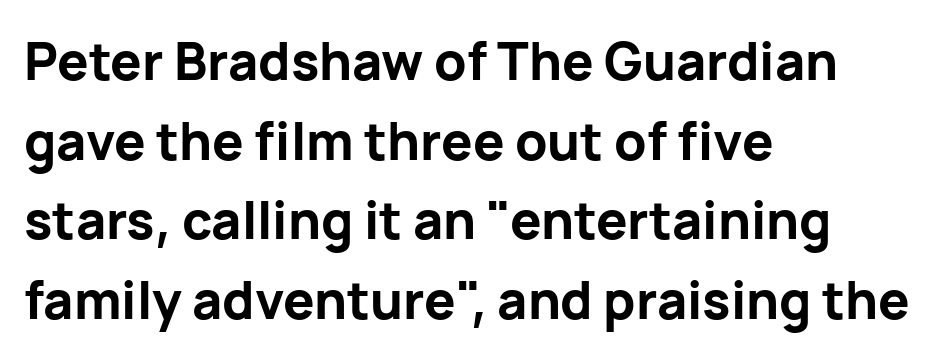
{"serif": "no", "italic": "no", "bold": "yes", "weight": "bold", "width": "normal", "stroke_contrast": "low", "x_height": "medium", "monospaced": "no", "underline": "no", "align": "left", "line_spacing": "normal", "line_spacing_ratio": 1.53, "letter_spacing": "normal", "letter_spacing_em": 0.0, "glyph_px": 52}
